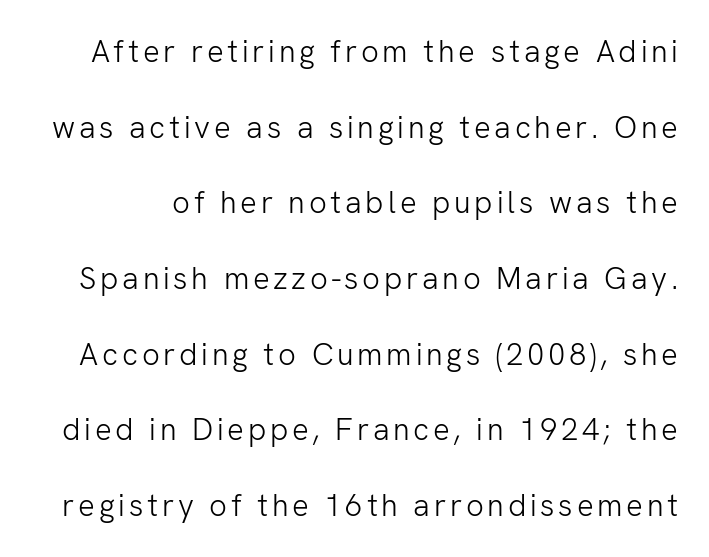
Q: Is the text bold? A: No.
Q: Is the text italic (slanted)? A: No, it is upright.
Q: Is the typeface a serif or a sans-serif typeface? A: Sans-serif.
Q: Is the text underlined? A: No.
Q: Is the spacing between lines tight, normal or loose? A: Loose.
Q: Width (condensed, normal, or wide)? A: Normal.
Q: Stroke contrast? A: Low.
Q: x-height? A: Medium.
Q: Monospaced? A: No.
